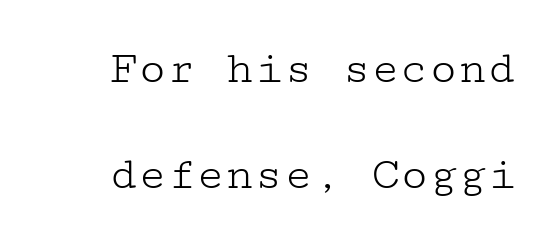
When letters stand straight like this, we call the style roman or upright. The letters sit at their default tracking, neither squeezed nor spread. The space beneath each line is pristine and unruled. The rendering uses a large line-height, opening up the rows. The typeface chosen for these lines features serifs.
